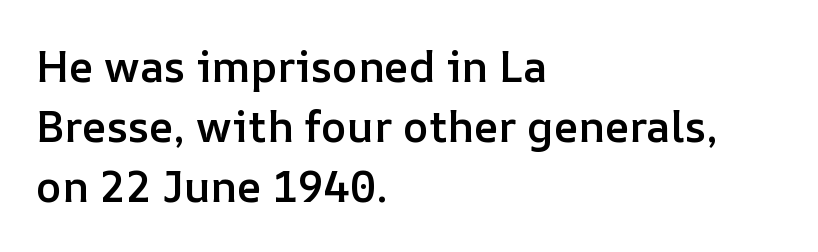
The image shows 43 px semibold type, upright; set left-aligned, normal line spacing (1.4x), normal letter spacing, not underlined; low stroke contrast and a medium x-height.
